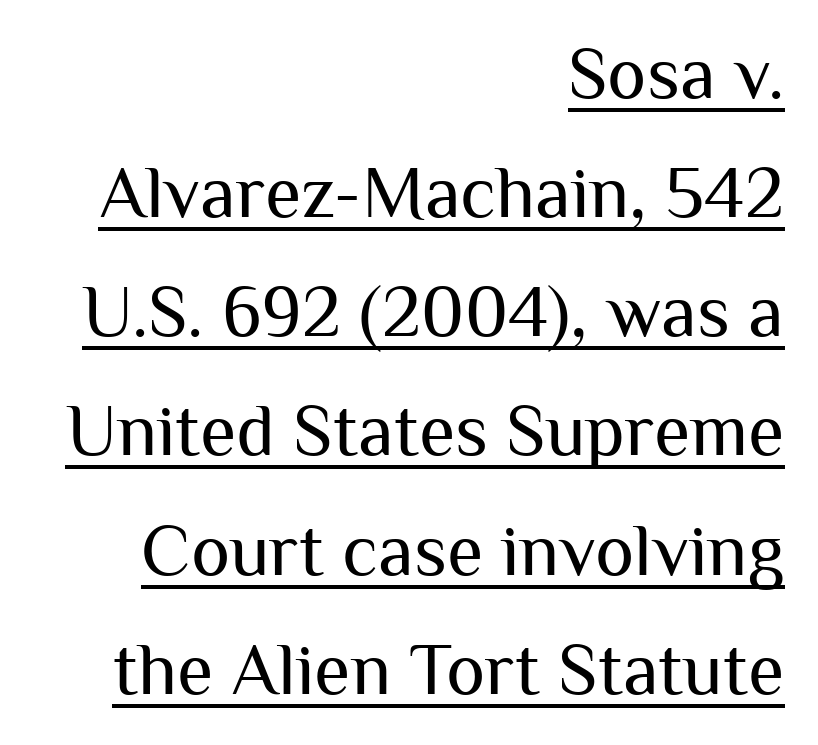
Q: Is the text bold? A: No.
Q: Is the text italic (slanted)? A: No, it is upright.
Q: Is the typeface a serif or a sans-serif typeface? A: Sans-serif.
Q: Is the text underlined? A: Yes.
Q: How is the paragraph aligned? A: Right-aligned.
Q: Is the spacing between letters normal or unusually wide? A: Normal.
Q: Is the spacing between lines tight, normal or loose? A: Normal.
Q: Width (condensed, normal, or wide)? A: Normal.
Q: Stroke contrast? A: Medium.
Q: x-height? A: Medium.
Q: Monospaced? A: No.
